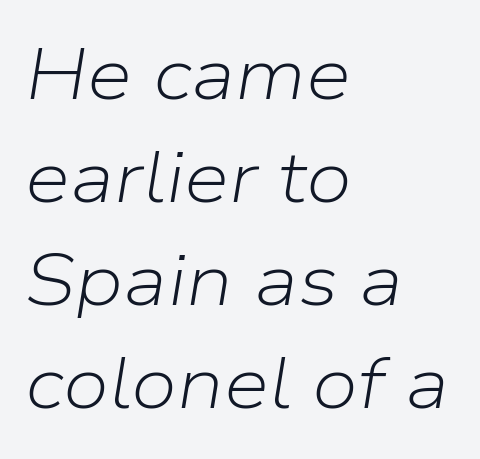
The image shows 73 px light type, italic (leaning right); set left-aligned, normal line spacing (1.41x), normal letter spacing, not underlined; low stroke contrast and a medium x-height.
